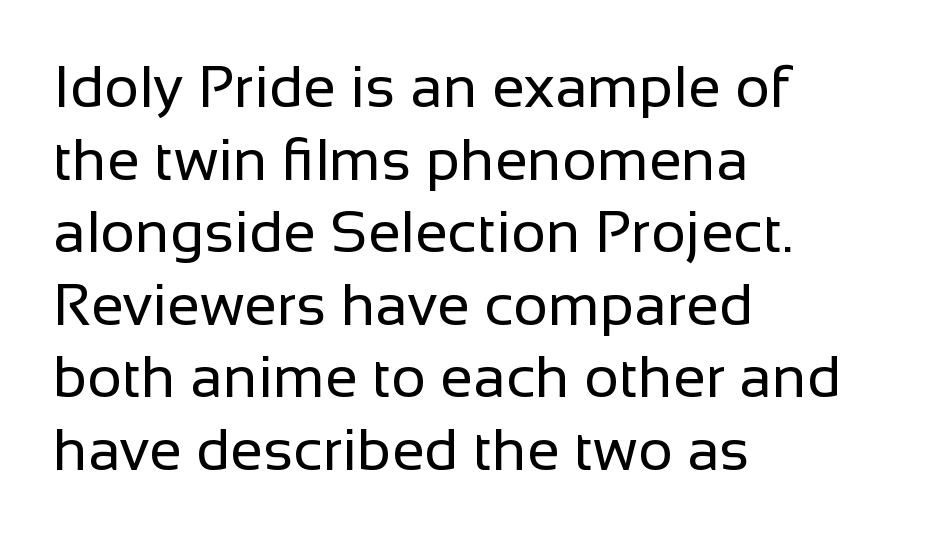
Q: Is the text bold? A: No.
Q: Is the text italic (slanted)? A: No, it is upright.
Q: Is the typeface a serif or a sans-serif typeface? A: Sans-serif.
Q: Is the text underlined? A: No.
Q: How is the paragraph aligned? A: Left-aligned.
Q: Is the spacing between letters normal or unusually wide? A: Normal.
Q: Width (condensed, normal, or wide)? A: Normal.
Q: Stroke contrast? A: Low.
Q: x-height? A: Medium.
Q: Monospaced? A: No.
